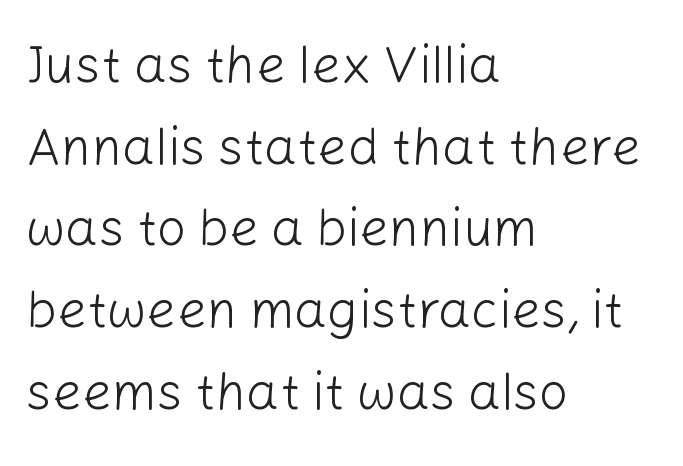
Compared with a centered layout, this one pins lines to the left instead. The type is set solid horizontally, with unmodified tracking. Classification — sans serif. The typesetting does not lean heavy: it is not bold.
